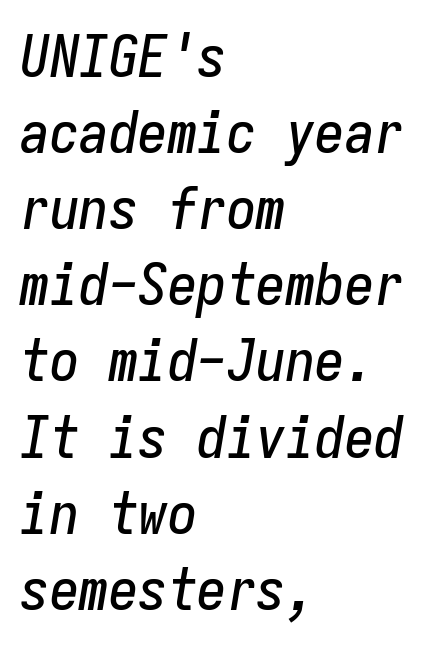
Q: Is the text italic (slanted)? A: Yes, it leans right by about 9 degrees.
Q: Is the text underlined? A: No.
Q: How is the paragraph aligned? A: Left-aligned.
Q: Is the spacing between letters normal or unusually wide? A: Normal.
Q: Is the spacing between lines tight, normal or loose? A: Normal.
Q: Width (condensed, normal, or wide)? A: Condensed.
Q: Stroke contrast? A: Low.
Q: x-height? A: Medium.
Q: Monospaced? A: Yes.
